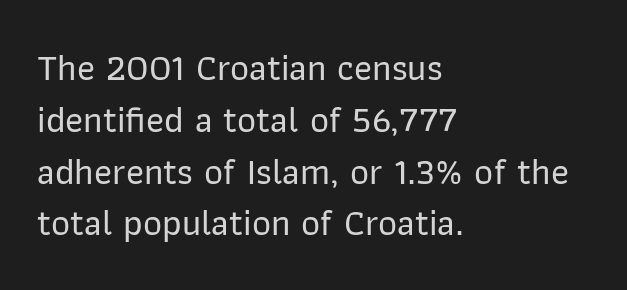
Stroke terminals: plain, sans-serif. Has an underline been added? It has not. Casual observation: everything's shoved over to the left. Each letter keeps its own natural width here, so spacing adapts to shape. Letter spacing: default.
